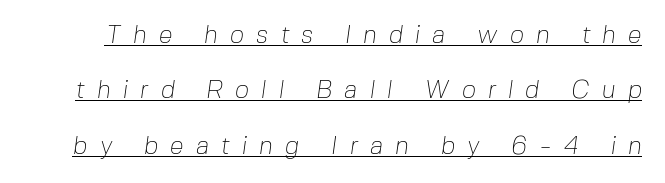
Q: Is the text bold? A: No.
Q: Is the text underlined? A: Yes.
Q: Is the spacing between letters normal or unusually wide? A: Unusually wide.
Q: Is the spacing between lines tight, normal or loose? A: Loose.
